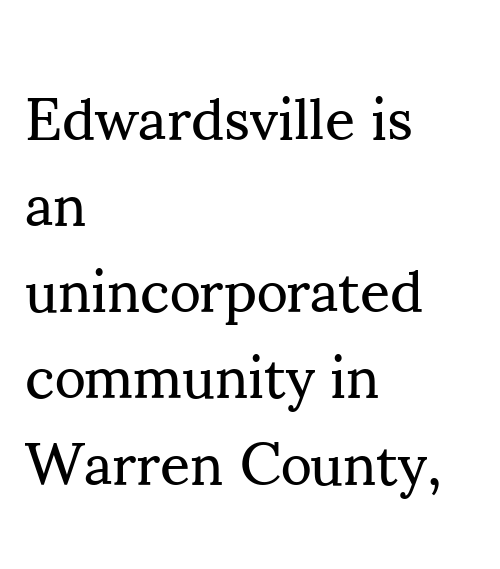
Q: Is the text bold? A: No.
Q: Is the text italic (slanted)? A: No, it is upright.
Q: Is the typeface a serif or a sans-serif typeface? A: Serif.
Q: Is the text underlined? A: No.
Q: How is the paragraph aligned? A: Left-aligned.
Q: Is the spacing between letters normal or unusually wide? A: Normal.
Q: Is the spacing between lines tight, normal or loose? A: Normal.
Q: Width (condensed, normal, or wide)? A: Normal.
Q: Stroke contrast? A: Medium.
Q: x-height? A: Small.
Q: Monospaced? A: No.
